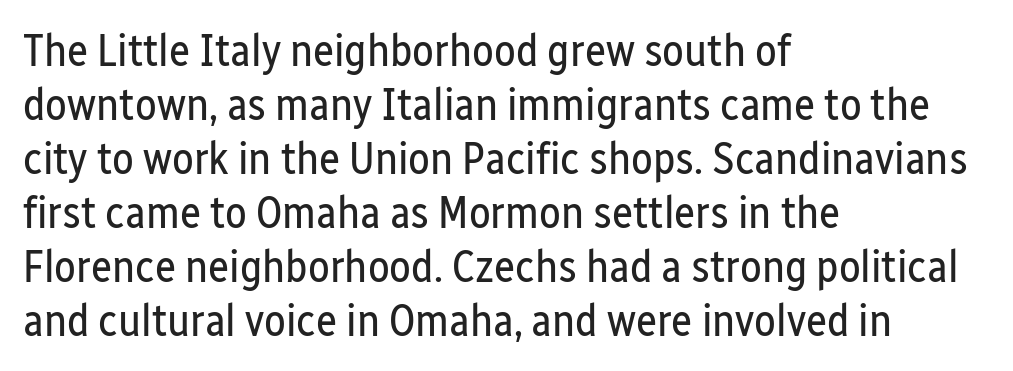
Q: Is the text bold? A: No.
Q: Is the text italic (slanted)? A: No, it is upright.
Q: Is the typeface a serif or a sans-serif typeface? A: Sans-serif.
Q: Is the text underlined? A: No.
Q: How is the paragraph aligned? A: Left-aligned.
Q: Is the spacing between letters normal or unusually wide? A: Normal.
Q: Width (condensed, normal, or wide)? A: Condensed.
Q: Stroke contrast? A: Low.
Q: x-height? A: Medium.
Q: Monospaced? A: No.
